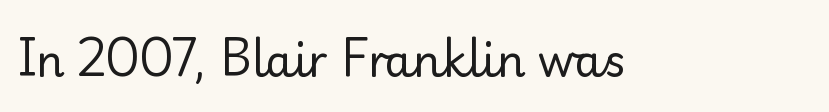
Q: Is the text bold? A: No.
Q: Is the text italic (slanted)? A: No, it is upright.
Q: Is the typeface a serif or a sans-serif typeface? A: Serif.
Q: Is the text underlined? A: No.
Q: Is the spacing between letters normal or unusually wide? A: Normal.
Q: Width (condensed, normal, or wide)? A: Normal.
Q: Stroke contrast? A: Low.
Q: x-height? A: Small.
Q: Monospaced? A: No.
